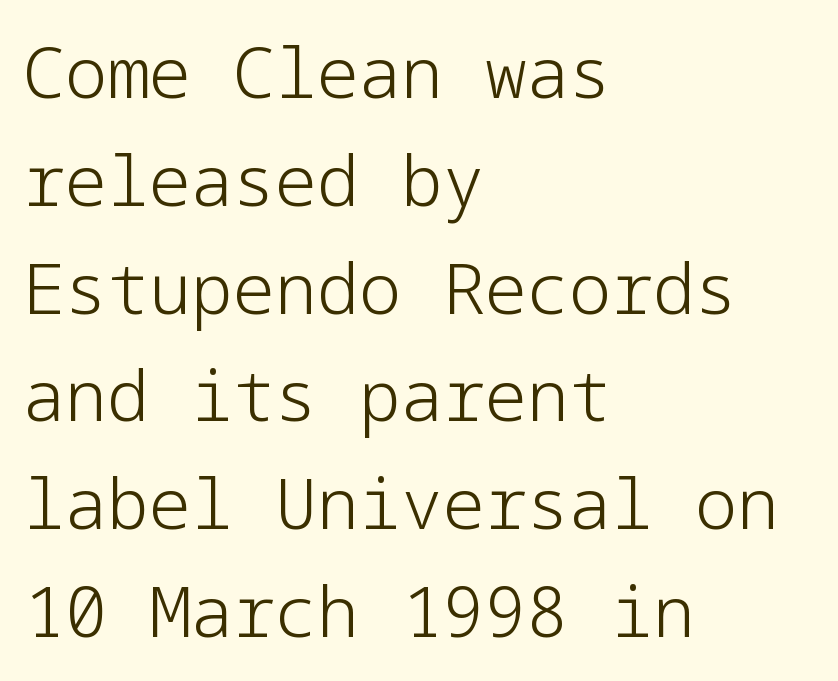
Q: Is the text bold? A: No.
Q: Is the text italic (slanted)? A: No, it is upright.
Q: Is the typeface a serif or a sans-serif typeface? A: Sans-serif.
Q: Is the text underlined? A: No.
Q: How is the paragraph aligned? A: Left-aligned.
Q: Is the spacing between letters normal or unusually wide? A: Normal.
Q: Is the spacing between lines tight, normal or loose? A: Normal.
Q: Width (condensed, normal, or wide)? A: Normal.
Q: Stroke contrast? A: Low.
Q: x-height? A: Medium.
